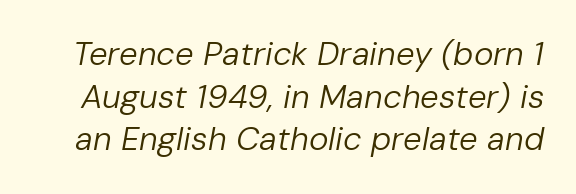
The image shows 33 px regular-weight type, italic (leaning right); set normal line spacing (1.29x), normal letter spacing, not underlined; low stroke contrast and a medium x-height.
